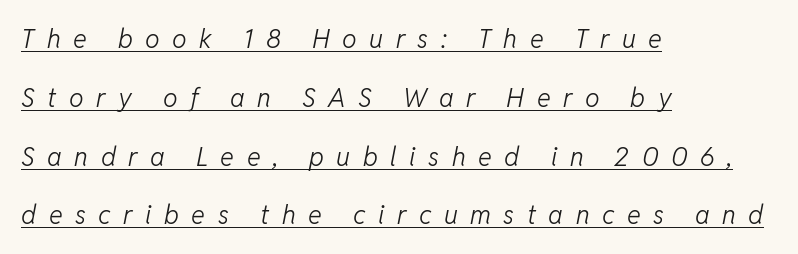
{"italic": "yes", "lean": "right", "slant_degrees": 11, "bold": "no", "underline": "yes", "align": "left", "line_spacing": "loose", "line_spacing_ratio": 2.26, "letter_spacing": "wide", "letter_spacing_em": 0.48, "glyph_px": 26}
